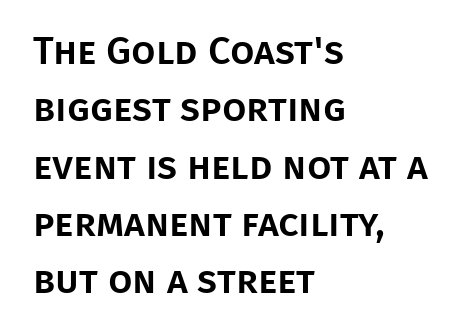
{"serif": "no", "italic": "no", "width": "normal", "stroke_contrast": "low", "x_height": "large", "monospaced": "no", "underline": "no", "align": "left", "line_spacing": "normal", "line_spacing_ratio": 1.47, "letter_spacing": "normal", "letter_spacing_em": 0.0, "glyph_px": 39}
